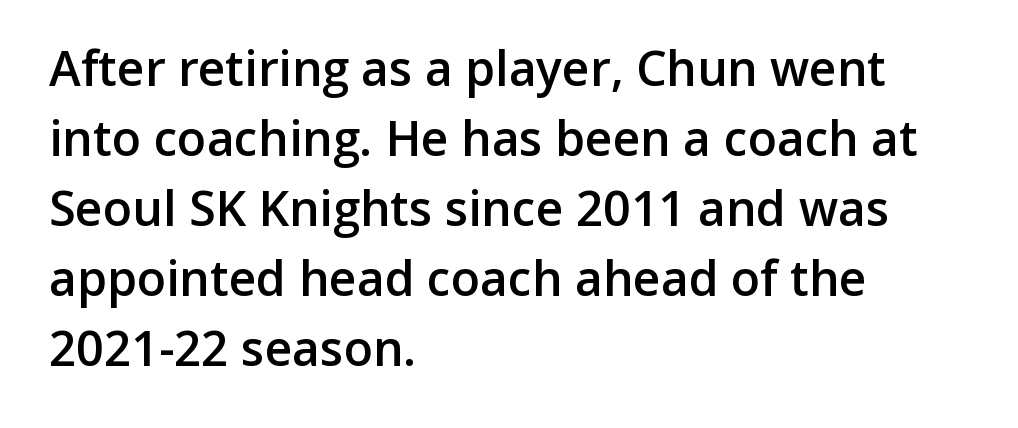
Each letter keeps its own natural width here, so spacing adapts to shape. The gaps between neighbouring characters are ordinary and unremarkable. The rag falls on the right side of this text block. Summary of weight: moderately heavy, a semibold. When letters stand straight like this, we call the style roman or upright.
